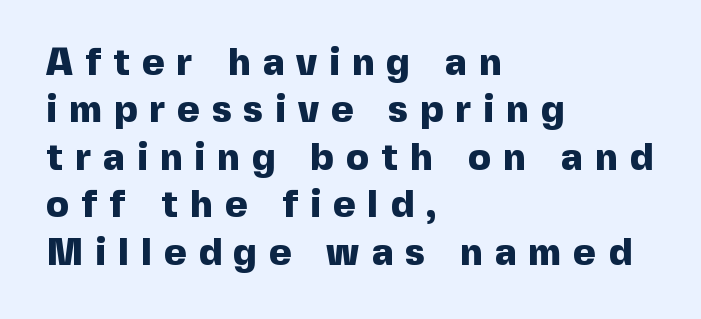
The image shows 38 px heavy sans-serif type, upright; set left-aligned, normal line spacing (1.25x), unusually wide letter spacing (+0.32 em), not underlined; a medium x-height.
